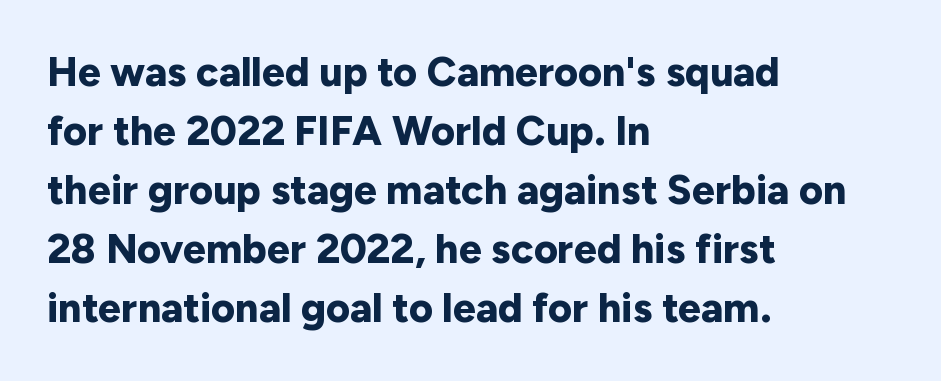
Students, this is bold: see how much ink each stroke carries. The space between consecutive lines is moderate. Style check: upright. Does the copy run flush right? No — it runs flush left. The gaps between neighbouring characters are ordinary and unremarkable. Nope, no serifs anywhere on these letters.
